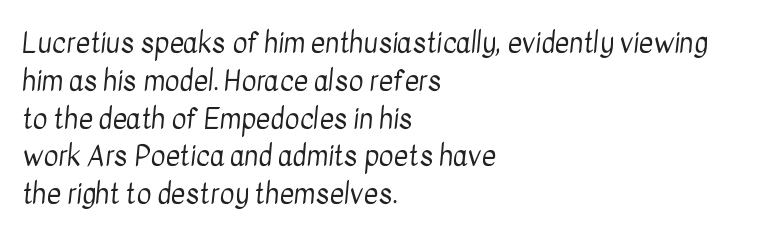
{"serif": "no", "bold": "no", "weight": "regular", "width": "condensed", "stroke_contrast": "low", "x_height": "medium", "monospaced": "no", "underline": "no", "align": "left", "line_spacing": "normal", "line_spacing_ratio": 1.35, "letter_spacing": "normal", "letter_spacing_em": 0.0, "glyph_px": 28}
